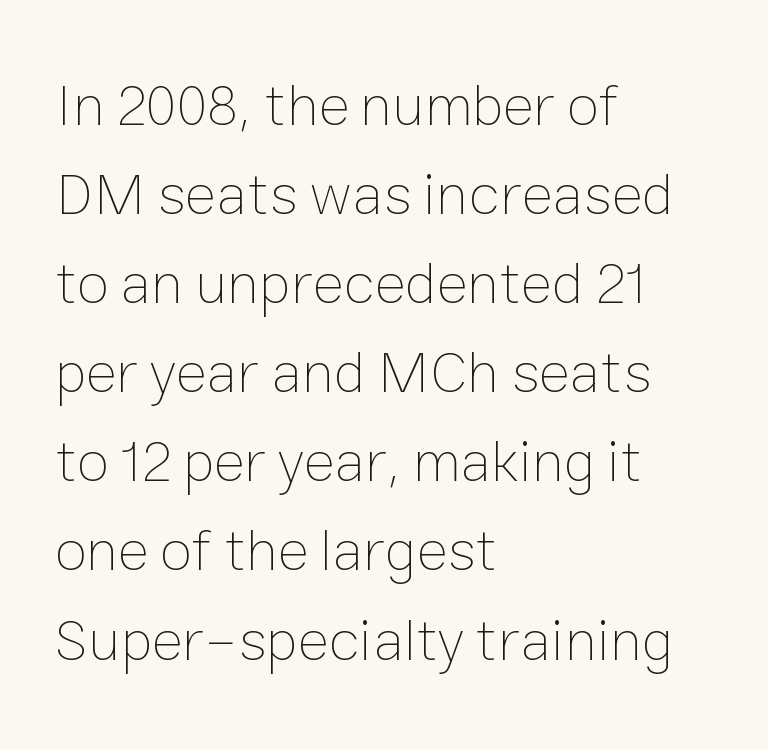
The image shows 59 px thin type, upright; set left-aligned, normal line spacing (1.51x), normal letter spacing, not underlined; low stroke contrast and a medium x-height.
